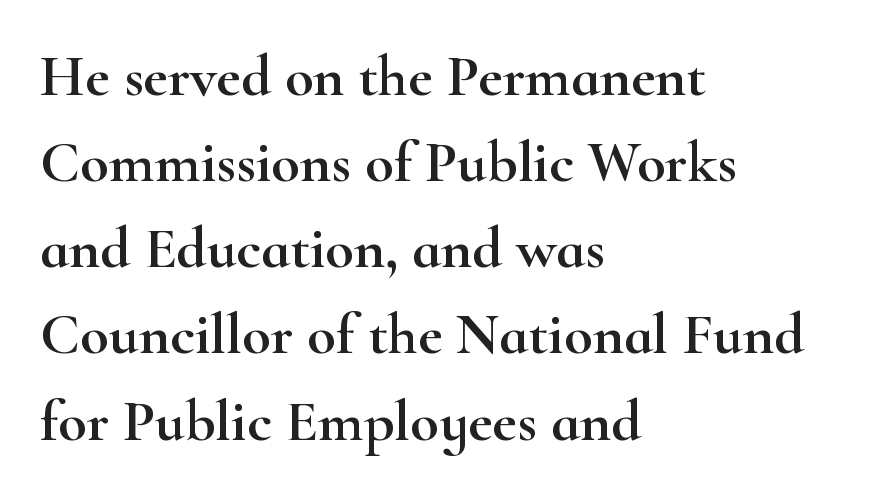
Q: Is the text italic (slanted)? A: No, it is upright.
Q: Is the typeface a serif or a sans-serif typeface? A: Serif.
Q: Is the text underlined? A: No.
Q: How is the paragraph aligned? A: Left-aligned.
Q: Is the spacing between letters normal or unusually wide? A: Normal.
Q: Is the spacing between lines tight, normal or loose? A: Normal.
Q: Width (condensed, normal, or wide)? A: Wide.
Q: Stroke contrast? A: High.
Q: x-height? A: Small.
Q: Monospaced? A: No.
